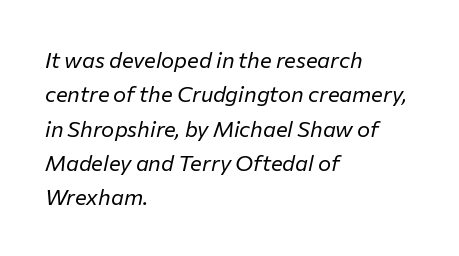
Q: Is the text bold? A: No.
Q: Is the text italic (slanted)? A: Yes, it leans right by about 12 degrees.
Q: Is the text underlined? A: No.
Q: How is the paragraph aligned? A: Left-aligned.
Q: Is the spacing between letters normal or unusually wide? A: Normal.
Q: Is the spacing between lines tight, normal or loose? A: Normal.
